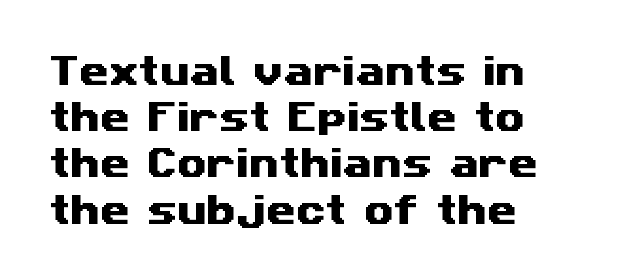
The image shows 34 px wide sans-serif type; set left-aligned, normal line spacing (1.36x), normal letter spacing, not underlined; medium stroke contrast and a medium x-height.
